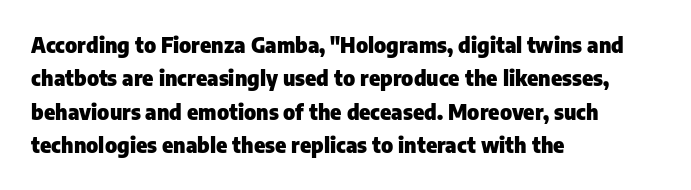
{"italic": "no", "bold": "yes", "underline": "no", "align": "left", "line_spacing": "normal", "line_spacing_ratio": 1.59, "letter_spacing": "normal", "letter_spacing_em": 0.0, "glyph_px": 21}
